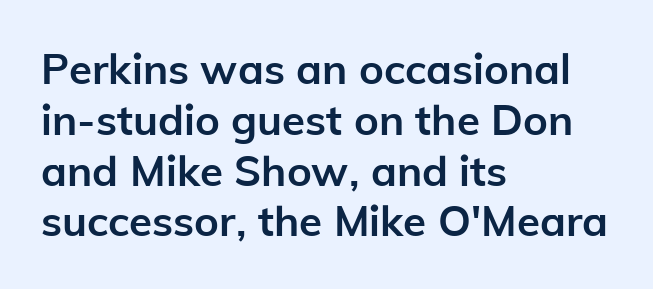
Q: Is the text bold? A: Yes.
Q: Is the text italic (slanted)? A: No, it is upright.
Q: Is the typeface a serif or a sans-serif typeface? A: Sans-serif.
Q: Is the text underlined? A: No.
Q: How is the paragraph aligned? A: Left-aligned.
Q: Is the spacing between letters normal or unusually wide? A: Normal.
Q: Width (condensed, normal, or wide)? A: Normal.
Q: Stroke contrast? A: Low.
Q: x-height? A: Medium.
Q: Monospaced? A: No.
